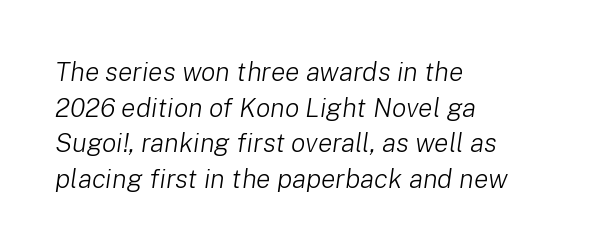
The image shows 27 px text type, italic (leaning right); set left-aligned, normal line spacing (1.32x), normal letter spacing, not underlined.
